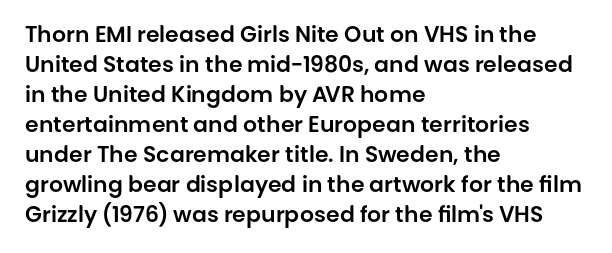
The image shows 22 px text type, upright; set left-aligned, normal line spacing (1.36x), normal letter spacing, not underlined.
